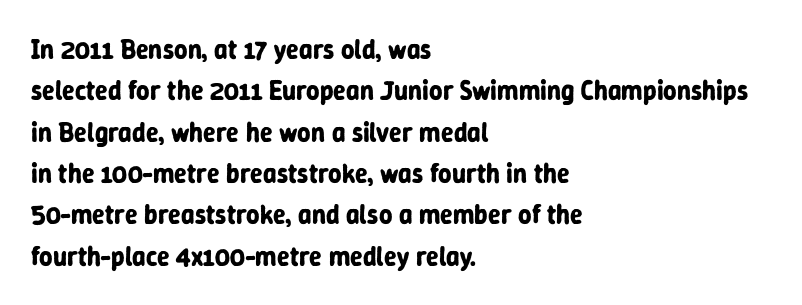
Q: Is the text bold? A: Yes.
Q: Is the text italic (slanted)? A: No, it is upright.
Q: Is the text underlined? A: No.
Q: How is the paragraph aligned? A: Left-aligned.
Q: Is the spacing between letters normal or unusually wide? A: Normal.
Q: Is the spacing between lines tight, normal or loose? A: Normal.
